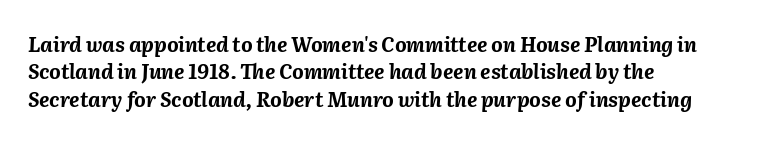
{"italic": "yes", "lean": "right", "slant_degrees": 2, "bold": "yes", "underline": "no", "align": "left", "line_spacing": "normal", "line_spacing_ratio": 1.37, "letter_spacing": "normal", "letter_spacing_em": 0.0, "glyph_px": 20}
